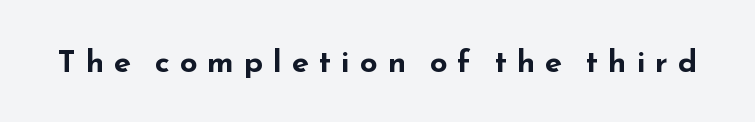
Q: Is the text bold? A: Yes.
Q: Is the text italic (slanted)? A: No, it is upright.
Q: Is the typeface a serif or a sans-serif typeface? A: Sans-serif.
Q: Is the text underlined? A: No.
Q: Is the spacing between letters normal or unusually wide? A: Unusually wide.
Q: Width (condensed, normal, or wide)? A: Wide.
Q: Stroke contrast? A: Low.
Q: x-height? A: Small.
Q: Monospaced? A: No.
